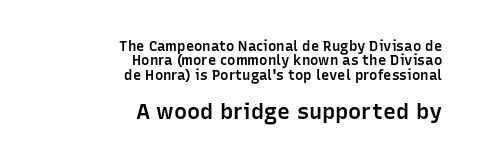
Leading: reduced. This is the in-between weight designers call semibold or demi. Horizontal alignment here is rightward, an uncommon choice for prose. The zone under the glyphs is completely vacant. The more generous point size was reserved for the lower chunk.
